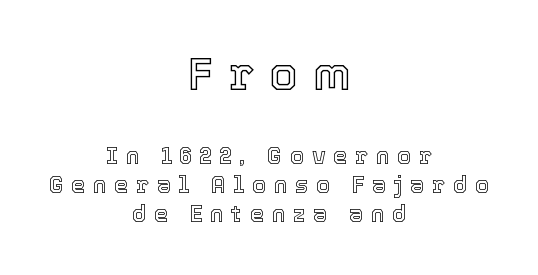
{"italic": "no", "width": "normal", "x_height": "medium", "monospaced": "no", "underline": "no", "align": "center", "line_spacing": "normal", "line_spacing_ratio": 1.26, "letter_spacing": "wide", "letter_spacing_em": 0.33, "larger_block": "first", "size_ratio": 2.0, "glyph_px": 46}
